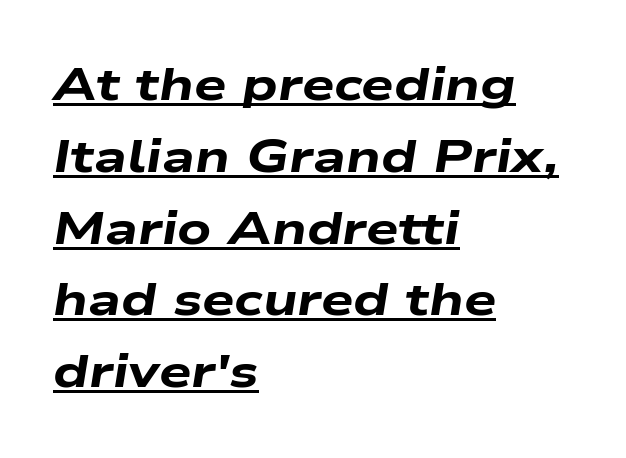
{"italic": "yes", "lean": "right", "slant_degrees": 9, "bold": "yes", "weight": "heavy", "width": "wide", "stroke_contrast": "low", "x_height": "medium", "monospaced": "no", "underline": "yes", "align": "left", "line_spacing": "normal", "line_spacing_ratio": 1.56, "letter_spacing": "normal", "letter_spacing_em": 0.0, "glyph_px": 46}
